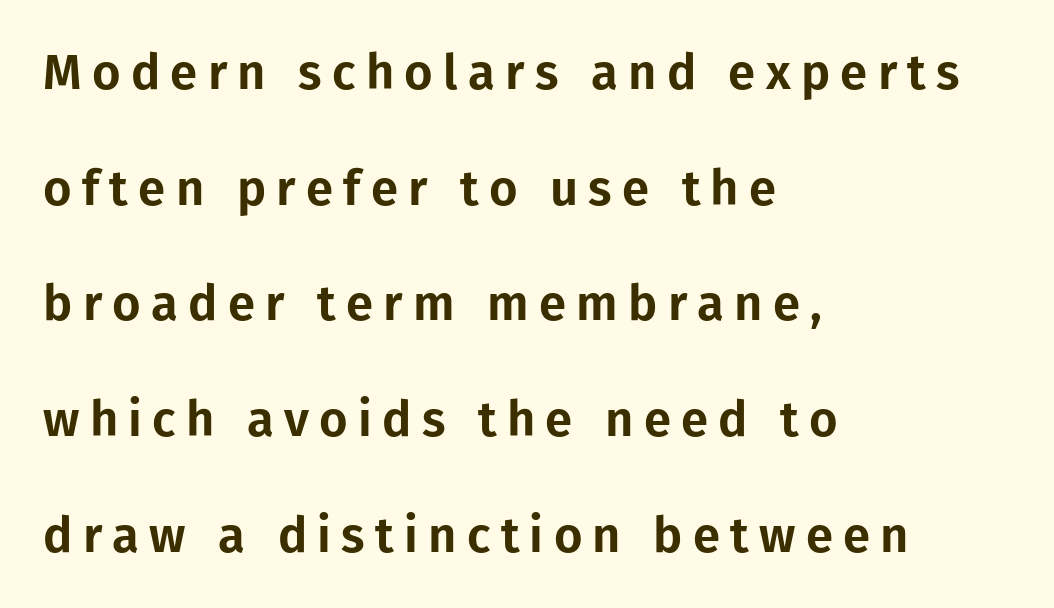
{"serif": "no", "italic": "no", "width": "normal", "stroke_contrast": "low", "x_height": "medium", "monospaced": "no", "underline": "no", "align": "left", "line_spacing": "loose", "line_spacing_ratio": 2.36, "letter_spacing": "wide", "letter_spacing_em": 0.21, "glyph_px": 49}
